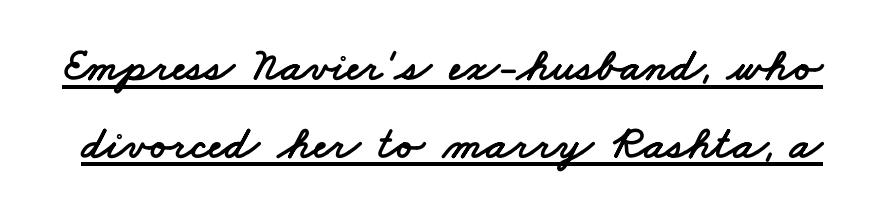
Glance below the letters and you will spot a drawn line. A typesetter would call this zero additional tracking. The rendering uses natural spacing where letterforms have individual widths. Typographically, this falls in the sans-serif category. The leading is moderate, giving the passage an even texture.
